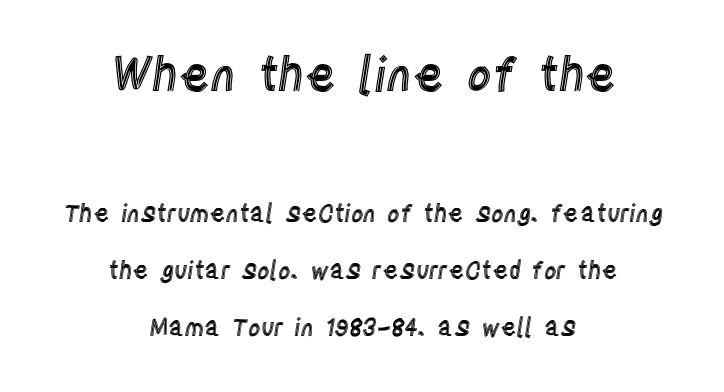
Between these two stacked blocks, the higher one wins on size. You could not count columns in this text — the font is proportionally spaced. The whitespace from short lines is split evenly between both sides.
